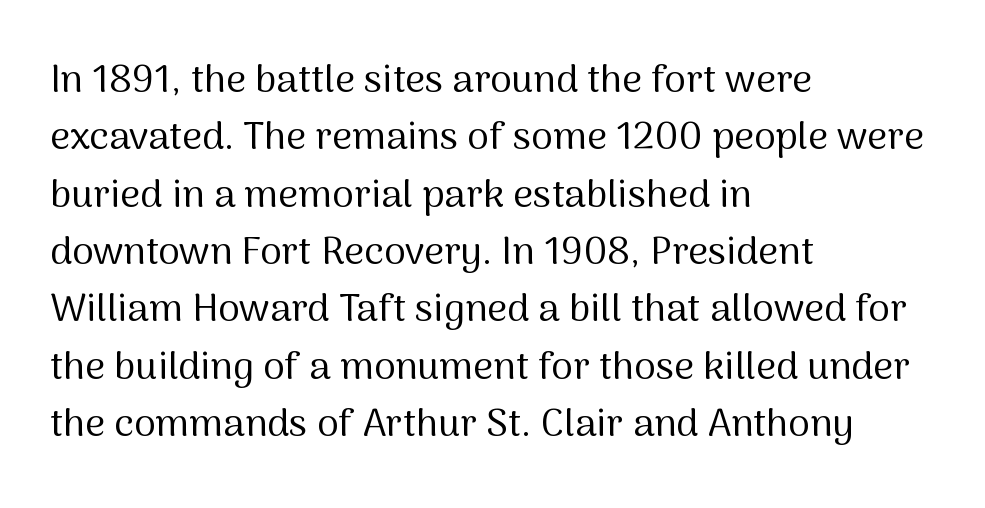
The letters advance in unequal steps, a hallmark of proportional type. A typesetter would call this leading conventional body-copy spacing. A typesetter would label this face a sans. The gaps between neighbouring characters are ordinary and unremarkable. Notice how the stems are strictly vertical — no italics here. Bare-footed words on every line.
